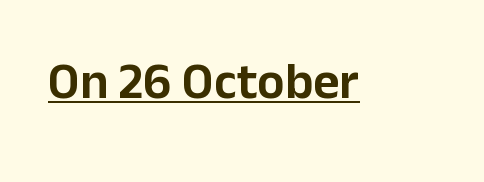
These lines are composed in type without serifs. Ordinary non-slanted type is in use. This sample has the flowing, uneven cadence of proportional lettering. Words appear dense and cohesive because spacing is normal. Students, observe the line beneath the letters — that is underlining.
